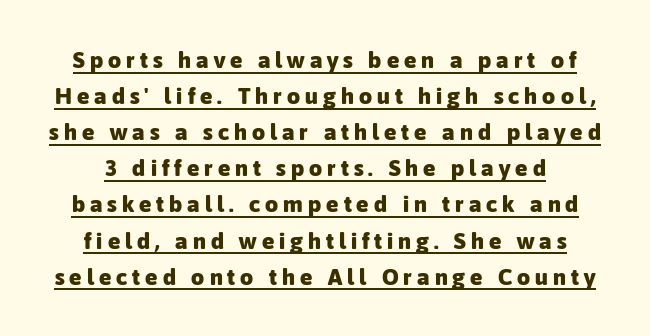
The words here are underlined. There is plenty of visible air inserted between adjacent glyphs. The font's upright variant was chosen for this text. The characters look thick and weighty, a clear bold. The passage shown stacks its lines at a standard gap.
